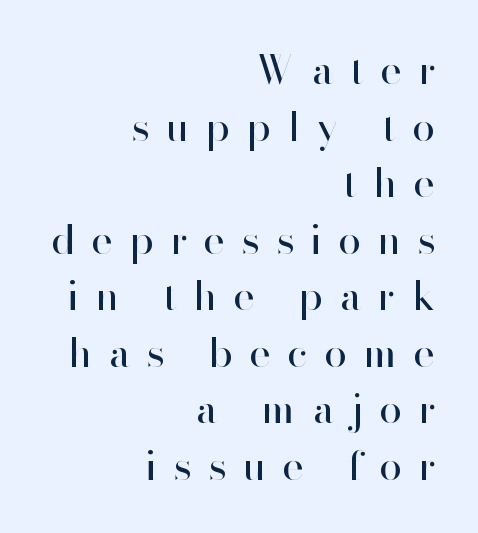
Q: Is the text bold? A: No.
Q: Is the text italic (slanted)? A: No, it is upright.
Q: Is the typeface a serif or a sans-serif typeface? A: Sans-serif.
Q: Is the text underlined? A: No.
Q: How is the paragraph aligned? A: Right-aligned.
Q: Is the spacing between letters normal or unusually wide? A: Unusually wide.
Q: Is the spacing between lines tight, normal or loose? A: Normal.
Q: Width (condensed, normal, or wide)? A: Normal.
Q: Stroke contrast? A: High.
Q: x-height? A: Small.
Q: Monospaced? A: No.
